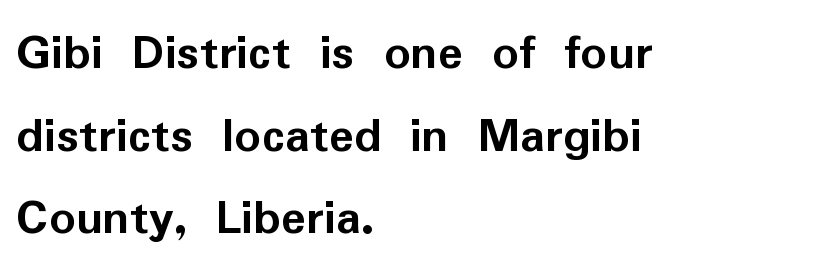
Note the varied advance widths — an 'i' is clearly narrower than an 'm'. Default kerning and tracking; the words read as compact shapes. The glyphs are unaccompanied by any horizontal stroke below them. A typesetter would mark this as roman, not italic. The strokes are fattened all the way to bold. Vertical spacing — default.
